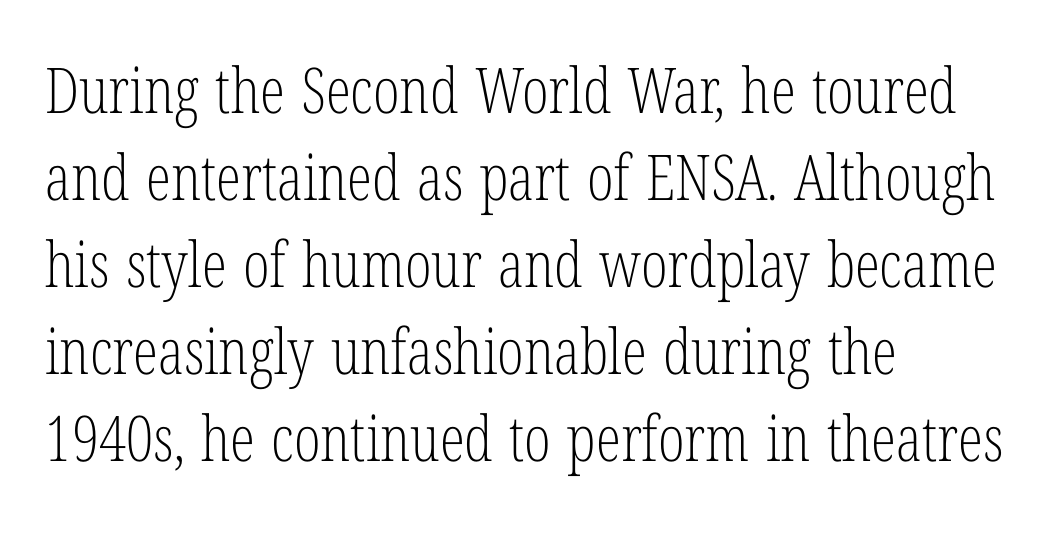
The image shows 63 px light, condensed serif type, upright; set left-aligned, normal line spacing (1.38x), normal letter spacing, not underlined; low stroke contrast and a medium x-height.
